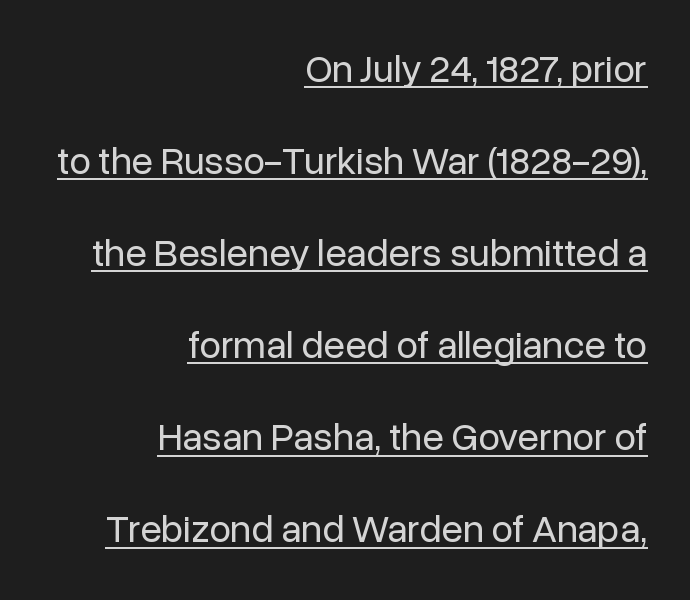
The image shows 39 px regular-weight sans-serif type, upright; set right-aligned, loose line spacing (2.36x), normal letter spacing, underlined; low stroke contrast and a medium x-height.
